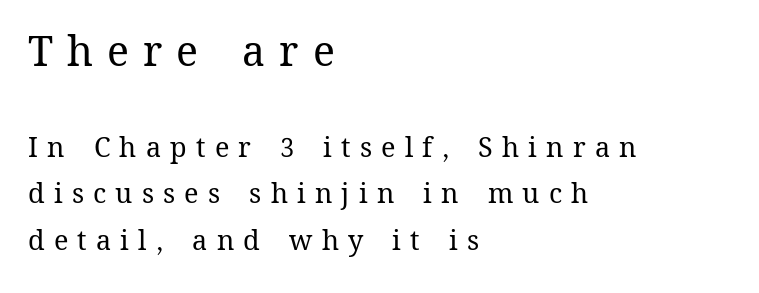
The image shows 41 px regular-weight type, upright; set left-aligned, line spacing 1.73x, unusually wide letter spacing (+0.34 em), not underlined; the first (top) block is 1.52x larger; medium stroke contrast and a medium x-height.
